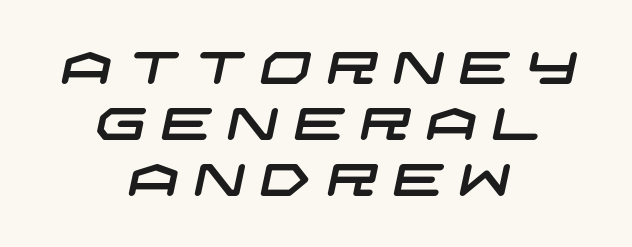
Any mark beneath the type? The region is blank. Caption: expanded tracking, letters set apart. The whitespace from short lines is split evenly between both sides. Look at the bottom of the vertical strokes: they stop flat, with no serifs.
